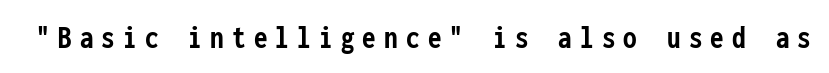
The image shows 34 px semibold, condensed sans-serif type, upright, monospaced; set unusually wide letter spacing (+0.24 em), not underlined; low stroke contrast and a medium x-height.
